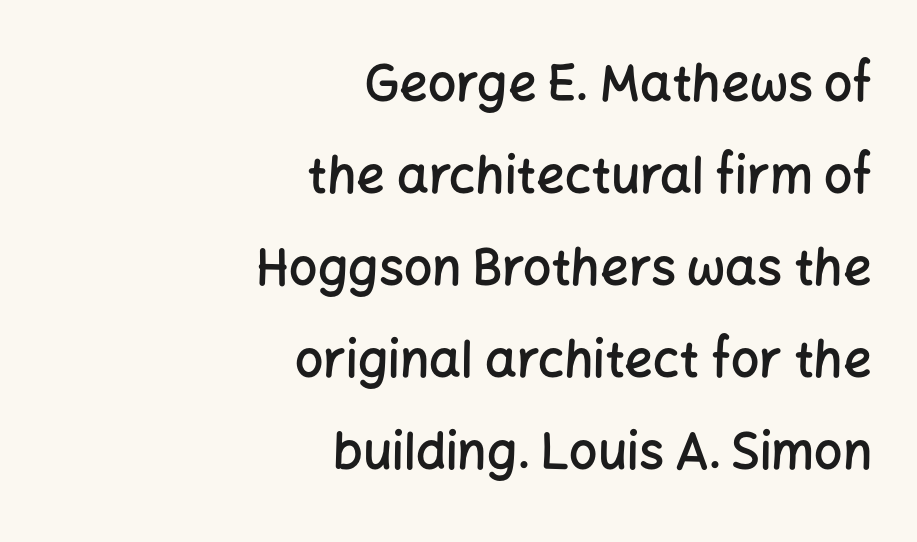
Q: Is the text bold? A: Semi-bold.
Q: Is the text italic (slanted)? A: No, it is upright.
Q: Is the typeface a serif or a sans-serif typeface? A: Sans-serif.
Q: Is the text underlined? A: No.
Q: How is the paragraph aligned? A: Right-aligned.
Q: Is the spacing between letters normal or unusually wide? A: Normal.
Q: Width (condensed, normal, or wide)? A: Normal.
Q: Stroke contrast? A: Low.
Q: x-height? A: Medium.
Q: Monospaced? A: No.
